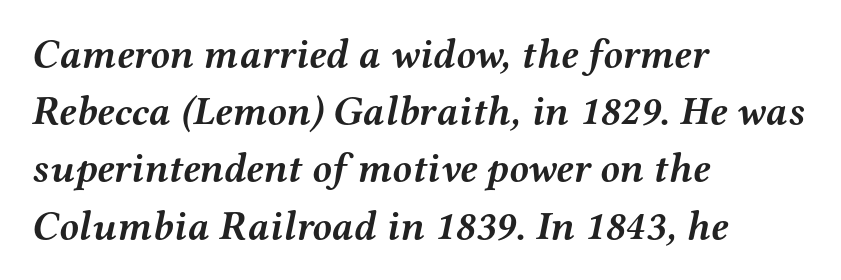
Serifs: yes, visible at the terminals of the letterforms. In terms of leading, this rendering sits right in the middle. Every character sits at an angle, as italics do. The paragraph has a hard left edge and a soft right edge.
